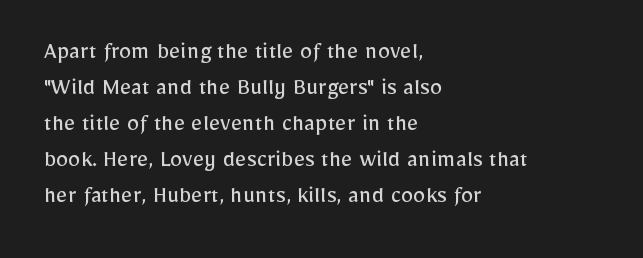
Q: Is the text bold? A: No.
Q: Is the text italic (slanted)? A: No, it is upright.
Q: Is the text underlined? A: No.
Q: How is the paragraph aligned? A: Left-aligned.
Q: Is the spacing between letters normal or unusually wide? A: Normal.
Q: Is the spacing between lines tight, normal or loose? A: Normal.
